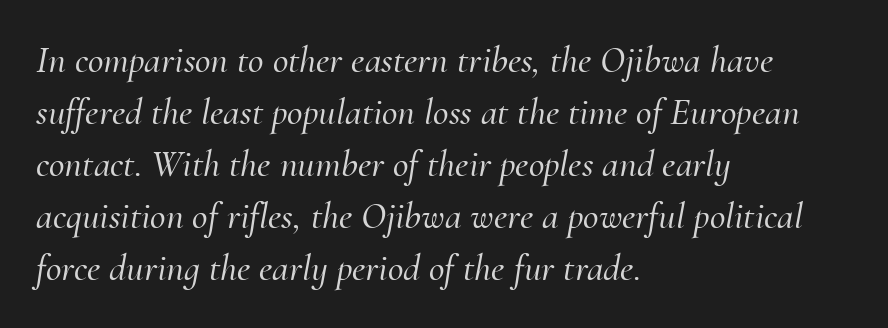
{"serif": "yes", "italic": "yes", "lean": "right", "slant_degrees": 10, "width": "normal", "stroke_contrast": "medium", "x_height": "small", "monospaced": "no", "underline": "no", "align": "left", "line_spacing": "normal", "line_spacing_ratio": 1.37, "letter_spacing": "normal", "letter_spacing_em": 0.0, "glyph_px": 38}
